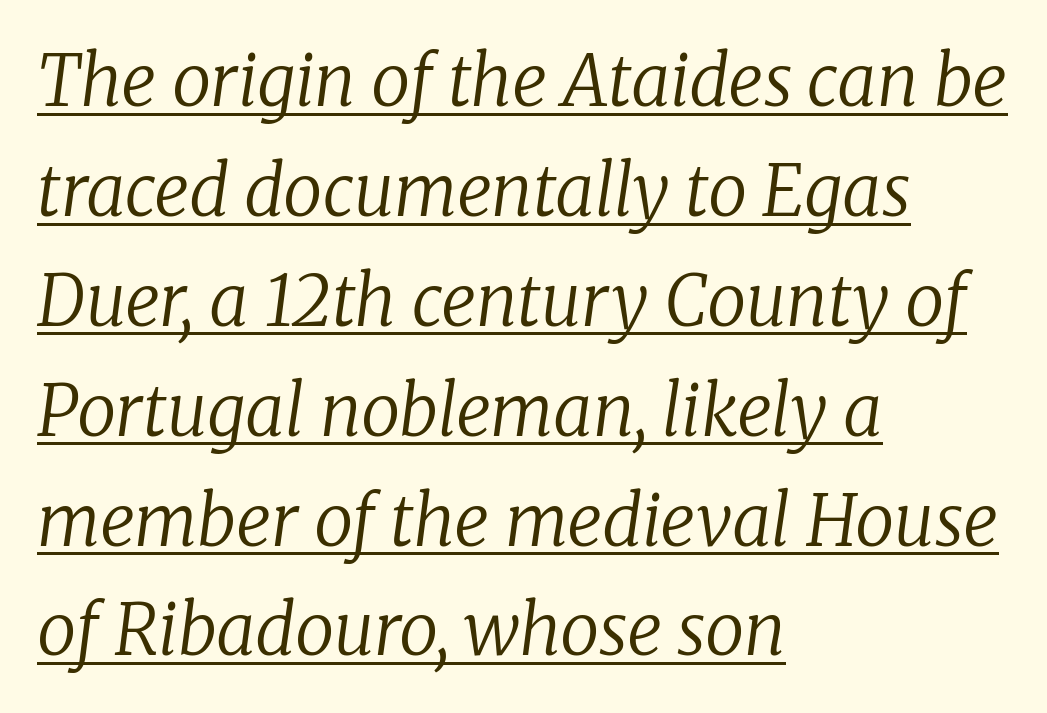
This is serif lettering, the kind often seen in printed books. Interline gaps are of average width in this sample. The paragraph shown leans on its left margin. Stems and bowls with no extra thickness — not bold. Proportional: the letters do not fall into vertical columns. These lines keep a tight, regular rhythm from letter to letter.
